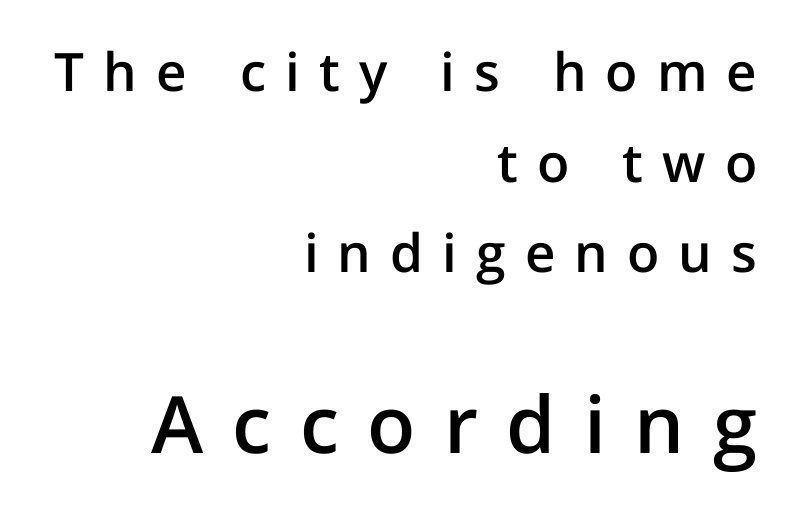
{"serif": "no", "italic": "no", "bold": "semi", "weight": "semibold", "width": "normal", "stroke_contrast": "low", "x_height": "medium", "monospaced": "no", "underline": "no", "align": "right", "line_spacing_ratio": 1.71, "letter_spacing": "wide", "letter_spacing_em": 0.36, "larger_block": "second", "size_ratio": 1.49, "glyph_px": 79}
